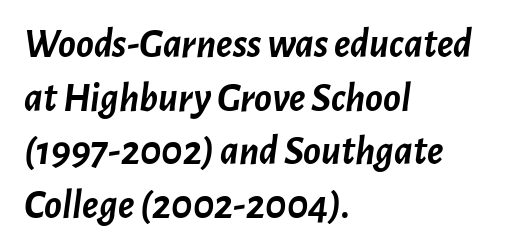
The image shows 41 px semibold type, italic (leaning right); set left-aligned, normal line spacing (1.31x), normal letter spacing, not underlined; low stroke contrast and a medium x-height.
